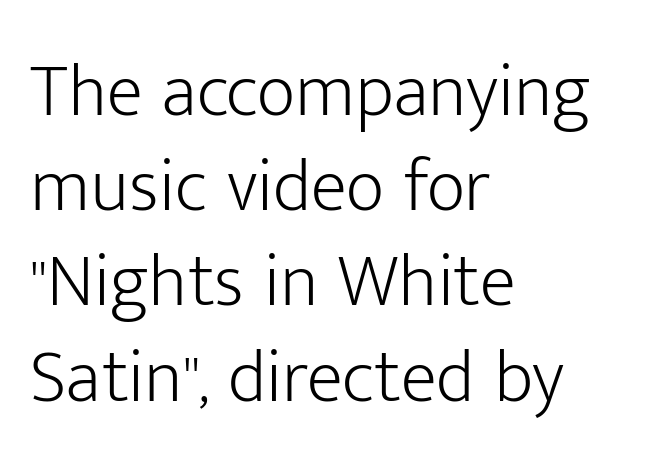
Q: Is the text bold? A: No.
Q: Is the text italic (slanted)? A: No, it is upright.
Q: Is the typeface a serif or a sans-serif typeface? A: Sans-serif.
Q: Is the text underlined? A: No.
Q: How is the paragraph aligned? A: Left-aligned.
Q: Is the spacing between letters normal or unusually wide? A: Normal.
Q: Is the spacing between lines tight, normal or loose? A: Normal.
Q: Width (condensed, normal, or wide)? A: Normal.
Q: Stroke contrast? A: Low.
Q: x-height? A: Medium.
Q: Monospaced? A: No.
